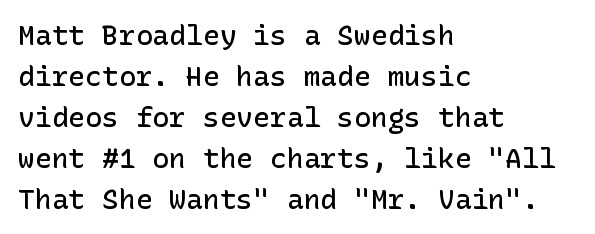
Slightly chunky letters — semibold, I'd say, not full bold. The compositor pushed each line to the left boundary. In terms of posture, this sample is upright. Honestly, the row spacing looks completely unremarkable. There is no visible air inserted between adjacent glyphs.
